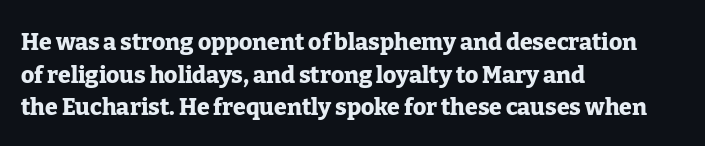
Here the glyphs are tracked normally, forming tight word shapes. One-word summary of the alignment: left. In terms of posture, this sample is upright. Notice how thick the strokes are: this is what a full bold looks like. The lines sit at an ordinary, default distance from one another.
